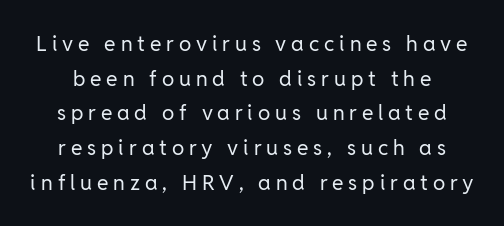
The line texture is sparse and dotted thanks to wide tracking. Is there any slant? The stems are plumb. Students, observe: this is what conventionally led text looks like. Weight: regular or lighter. Anything drawn beneath the words? Only blank space.
